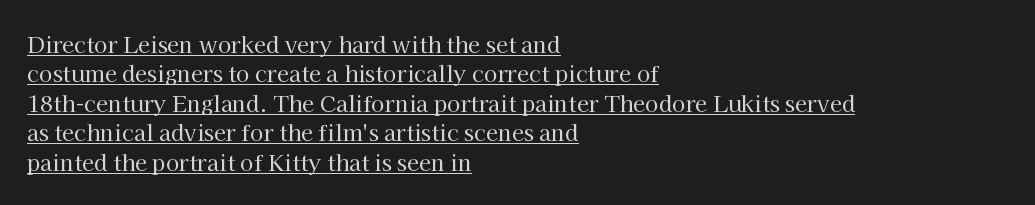
The image shows 22 px text type, upright; set left-aligned, normal line spacing (1.34x), normal letter spacing, underlined.
